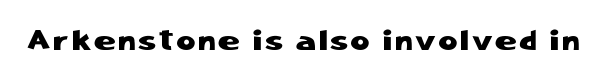
{"serif": "no", "italic": "no", "width": "normal", "stroke_contrast": "low", "x_height": "medium", "monospaced": "no", "underline": "no", "glyph_px": 29}
